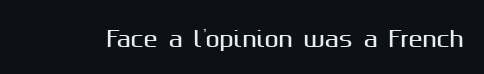
{"italic": "no", "underline": "no", "letter_spacing": "normal", "letter_spacing_em": 0.0, "glyph_px": 21}
